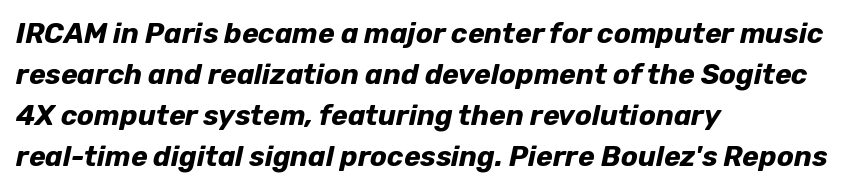
{"italic": "yes", "lean": "right", "slant_degrees": 12, "bold": "yes", "weight": "bold", "width": "normal", "stroke_contrast": "low", "x_height": "medium", "monospaced": "no", "underline": "no", "align": "left", "line_spacing": "normal", "line_spacing_ratio": 1.46, "letter_spacing": "normal", "letter_spacing_em": 0.0, "glyph_px": 28}
